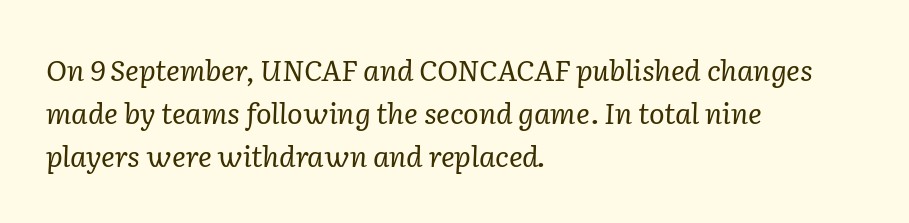
Q: Is the text bold? A: No.
Q: Is the text italic (slanted)? A: Yes, it leans right by about 2 degrees.
Q: Is the typeface a serif or a sans-serif typeface? A: Serif.
Q: Is the text underlined? A: No.
Q: How is the paragraph aligned? A: Left-aligned.
Q: Is the spacing between letters normal or unusually wide? A: Normal.
Q: Is the spacing between lines tight, normal or loose? A: Normal.
Q: Width (condensed, normal, or wide)? A: Normal.
Q: Stroke contrast? A: Low.
Q: x-height? A: Medium.
Q: Monospaced? A: No.
